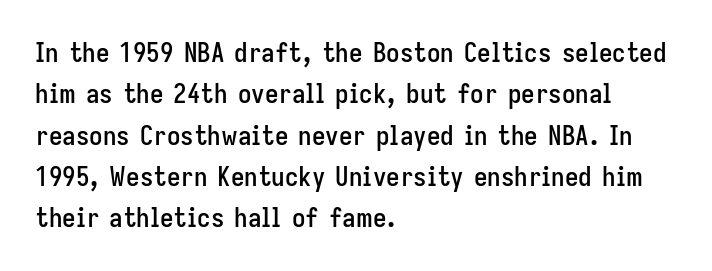
{"italic": "no", "underline": "no", "align": "left", "line_spacing": "normal", "line_spacing_ratio": 1.53, "letter_spacing": "normal", "letter_spacing_em": 0.0, "glyph_px": 27}
